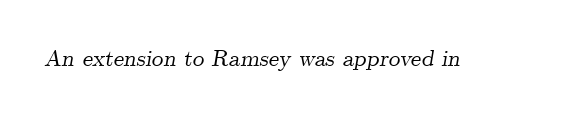
Q: Is the text italic (slanted)? A: Yes, it leans right by about 9 degrees.
Q: Is the text underlined? A: No.
Q: Is the spacing between letters normal or unusually wide? A: Normal.
